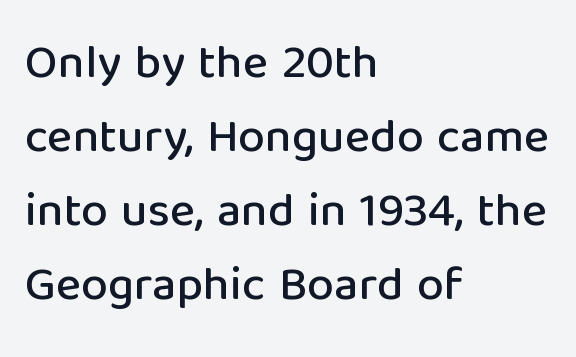
Q: Is the text italic (slanted)? A: No, it is upright.
Q: Is the typeface a serif or a sans-serif typeface? A: Sans-serif.
Q: Is the text underlined? A: No.
Q: How is the paragraph aligned? A: Left-aligned.
Q: Is the spacing between letters normal or unusually wide? A: Normal.
Q: Is the spacing between lines tight, normal or loose? A: Normal.
Q: Width (condensed, normal, or wide)? A: Normal.
Q: Stroke contrast? A: Low.
Q: x-height? A: Medium.
Q: Monospaced? A: No.
